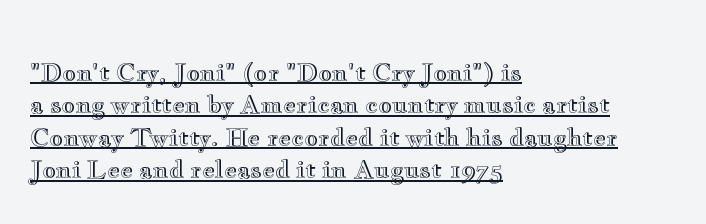
The image shows 24 px text type, upright; set left-aligned, normal line spacing (1.35x), normal letter spacing, underlined.
